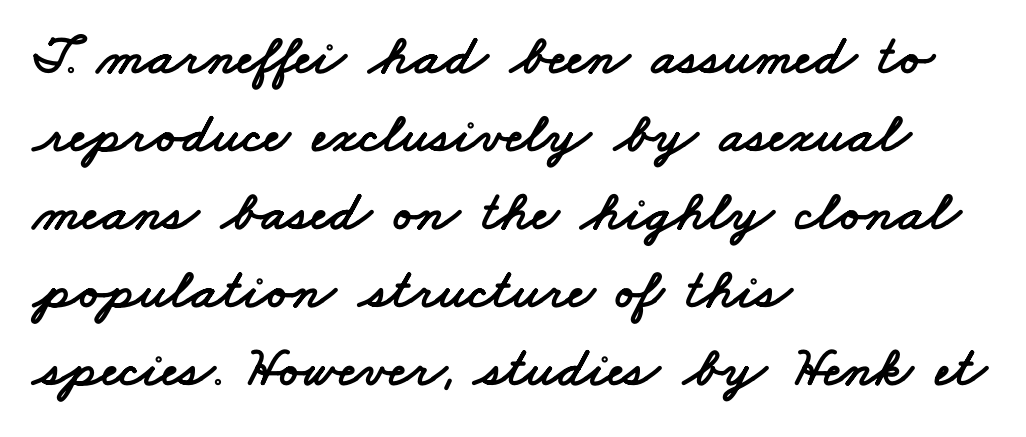
{"serif": "no", "width": "wide", "stroke_contrast": "low", "x_height": "small", "monospaced": "no", "underline": "no", "align": "left", "line_spacing": "normal", "line_spacing_ratio": 1.37, "letter_spacing": "normal", "letter_spacing_em": 0.0, "glyph_px": 57}
